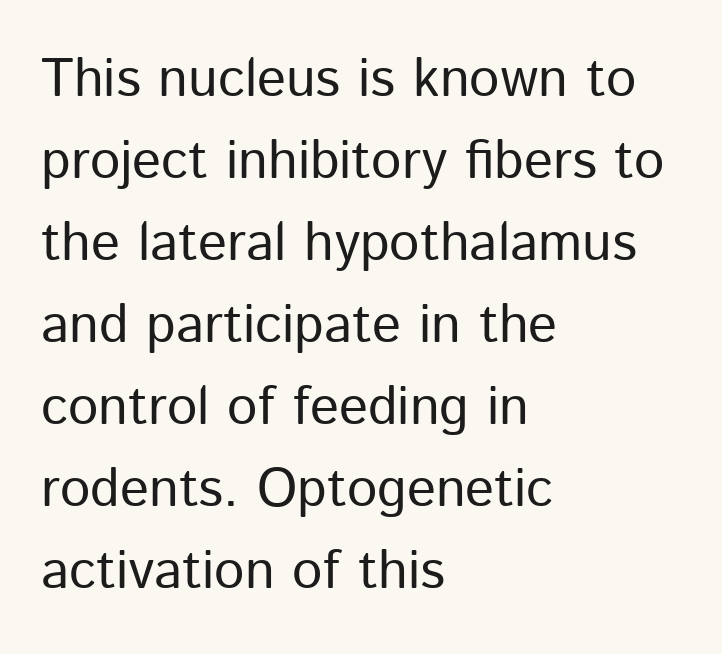
A sans-serif font was chosen for this passage. Look at the tracking — it's just the regular setting, nothing added. The block of text has a typical density, with ordinary space between rows. A student would call this left alignment; a typographer would say flush left, rag right. The face used here is proportionally spaced, like ordinary book or web type. The letters stand upright; this is a roman face.
